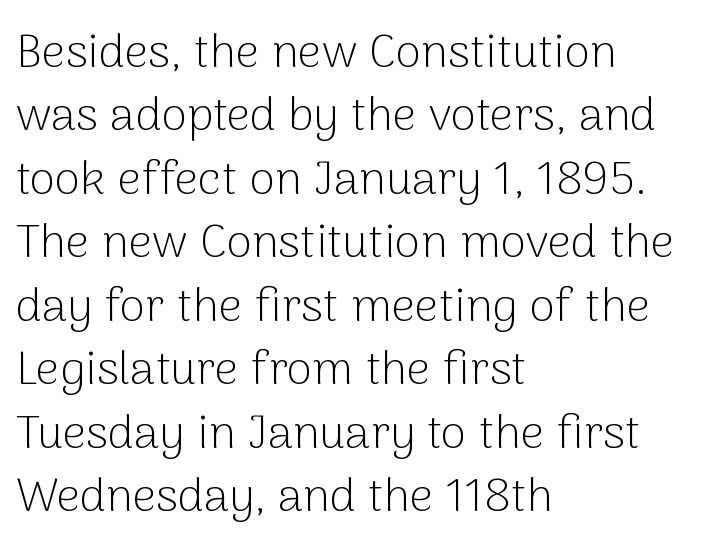
Is there much room between lines? A standard amount, neither cramped nor airy. Do the letters lean? They stand straight. This rendering leaves character spacing at its baseline value. Descenders hang freely into open space. The characters display no serif detailing; their extremities are plain.
